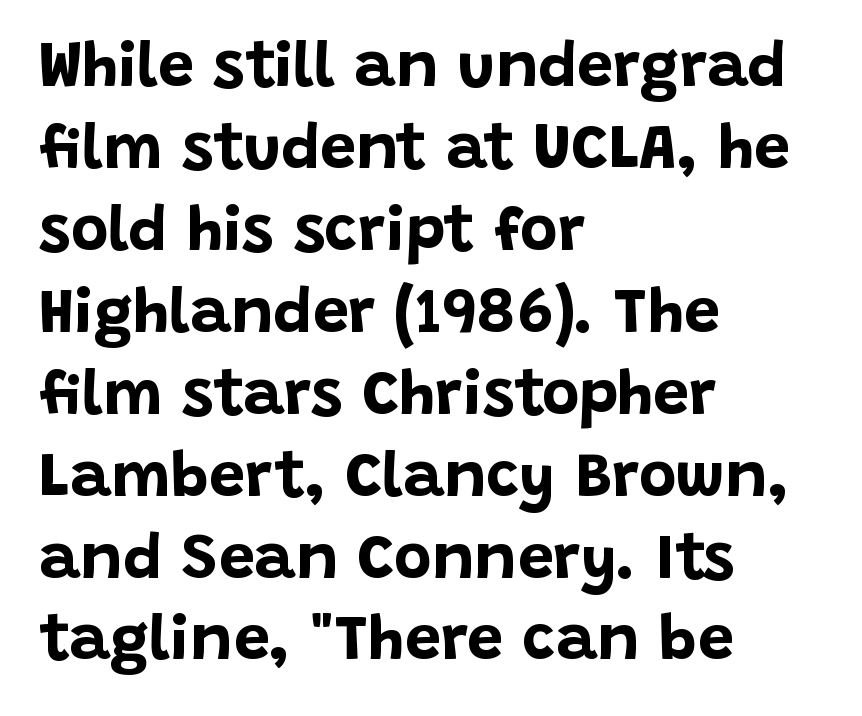
Q: Is the text bold? A: Yes.
Q: Is the text italic (slanted)? A: No, it is upright.
Q: Is the typeface a serif or a sans-serif typeface? A: Sans-serif.
Q: Is the text underlined? A: No.
Q: How is the paragraph aligned? A: Left-aligned.
Q: Is the spacing between letters normal or unusually wide? A: Normal.
Q: Is the spacing between lines tight, normal or loose? A: Normal.
Q: Width (condensed, normal, or wide)? A: Normal.
Q: Stroke contrast? A: Low.
Q: x-height? A: Large.
Q: Monospaced? A: No.
